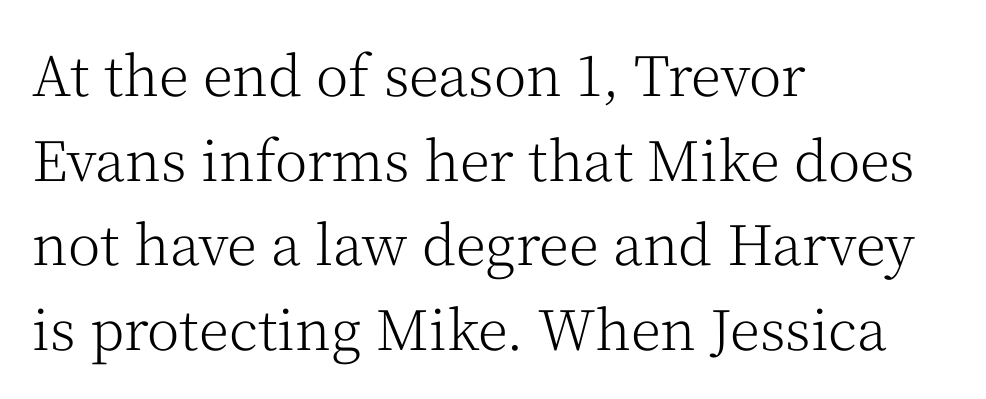
The image shows 55 px light serif type, upright; set left-aligned, normal line spacing (1.54x), normal letter spacing, not underlined; medium stroke contrast and a medium x-height.
